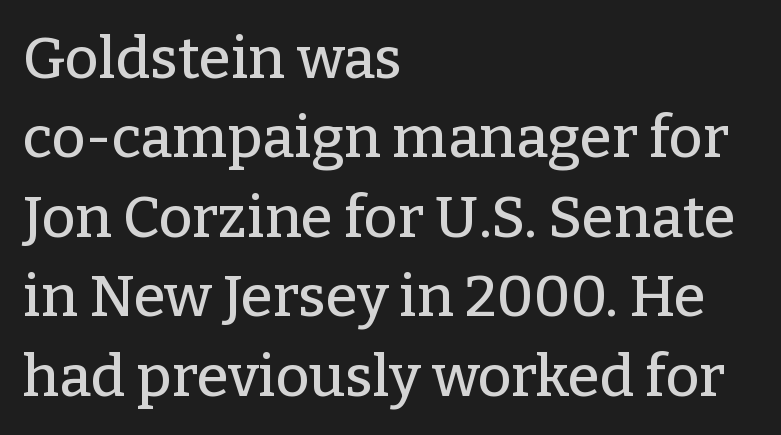
{"serif": "yes", "italic": "no", "width": "normal", "stroke_contrast": "low", "x_height": "medium", "monospaced": "no", "underline": "no", "align": "left", "line_spacing": "normal", "line_spacing_ratio": 1.37, "letter_spacing": "normal", "letter_spacing_em": 0.0, "glyph_px": 58}
